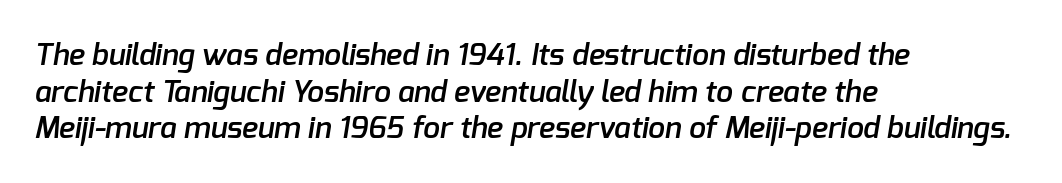
The image shows 30 px semibold sans-serif type; set left-aligned, line spacing 1.22x, normal letter spacing, not underlined; low stroke contrast and a medium x-height.
